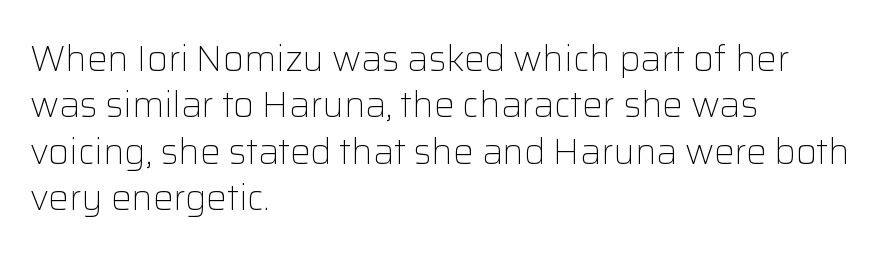
{"serif": "no", "italic": "no", "bold": "no", "weight": "light", "width": "normal", "stroke_contrast": "low", "x_height": "medium", "monospaced": "no", "underline": "no", "align": "left", "line_spacing": "normal", "line_spacing_ratio": 1.29, "letter_spacing": "normal", "letter_spacing_em": 0.0, "glyph_px": 36}
